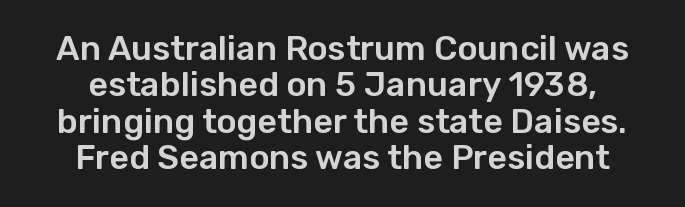
One-word summary of the alignment: center. You could not count columns in this text — the font is proportionally spaced. The block of text is dense from top to bottom, with scant space between rows. Italic? Not at all — the glyphs are vertical.
